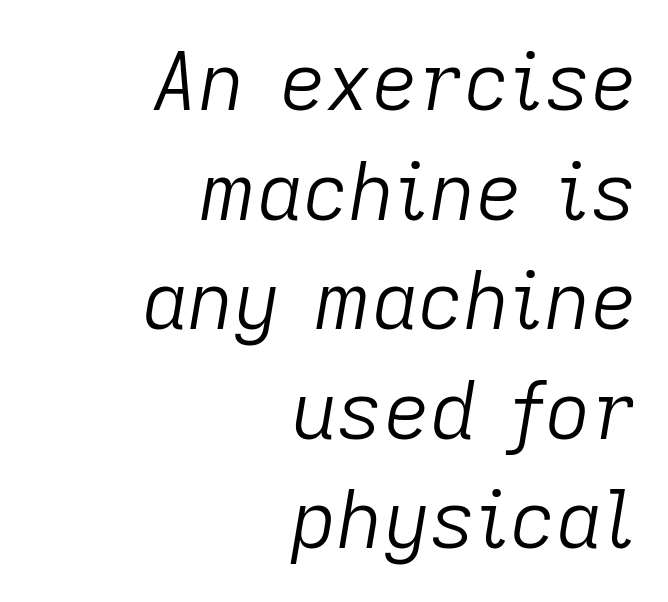
Q: Is the text bold? A: No.
Q: Is the text italic (slanted)? A: Yes, it leans right by about 9 degrees.
Q: Is the text underlined? A: No.
Q: How is the paragraph aligned? A: Right-aligned.
Q: Is the spacing between letters normal or unusually wide? A: Normal.
Q: Is the spacing between lines tight, normal or loose? A: Normal.
Q: Width (condensed, normal, or wide)? A: Normal.
Q: Stroke contrast? A: Low.
Q: x-height? A: Medium.
Q: Monospaced? A: No.
